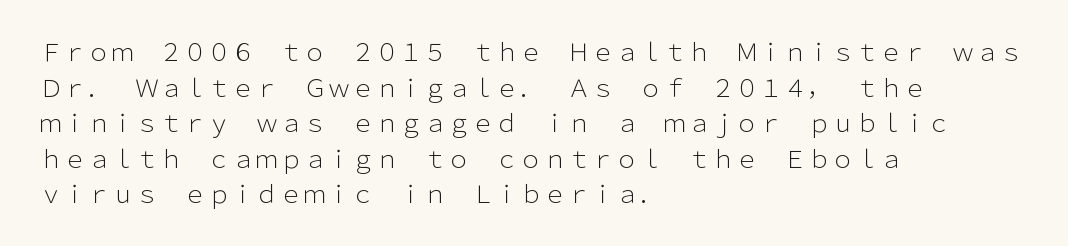
{"italic": "no", "bold": "no", "underline": "no", "align": "left", "line_spacing": "normal", "line_spacing_ratio": 1.48, "letter_spacing": "normal", "letter_spacing_em": 0.0, "glyph_px": 24}
